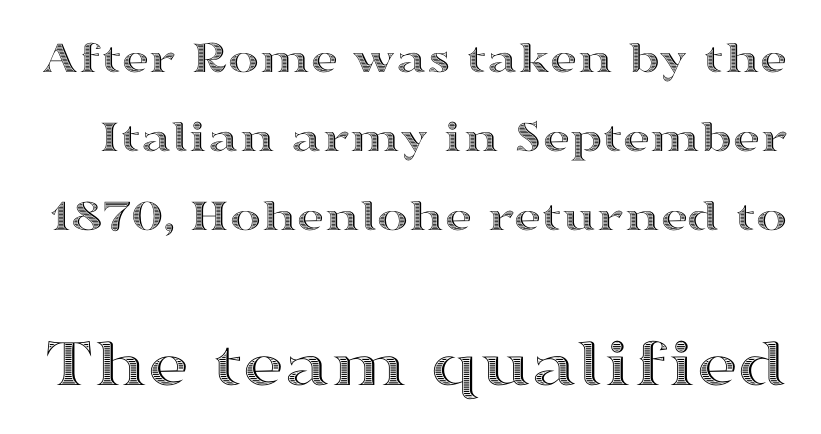
You get the small type first, then a jump to larger type. Each row of text sits above clean, open space. Varying glyph widths throughout — classic text-font behaviour. Normally led — the rows are evenly, conventionally spaced. Nothing unusual about the tracking: characters are spaced as the font intends. This is roman type, the default non-slanted kind.
